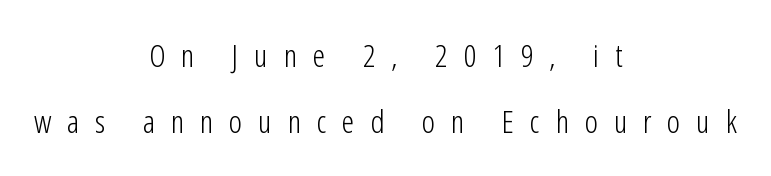
The image shows 32 px light, condensed sans-serif type, upright; set centered, loose line spacing (2.07x), unusually wide letter spacing (+0.49 em), not underlined; low stroke contrast and a medium x-height.
